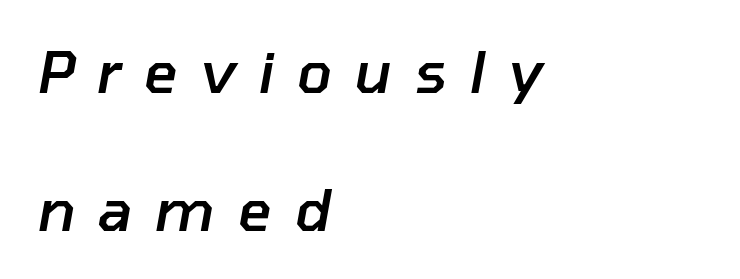
The image shows 58 px semibold type, italic (leaning right); set left-aligned, loose line spacing (2.38x), unusually wide letter spacing (+0.39 em), not underlined; low stroke contrast and a medium x-height.
